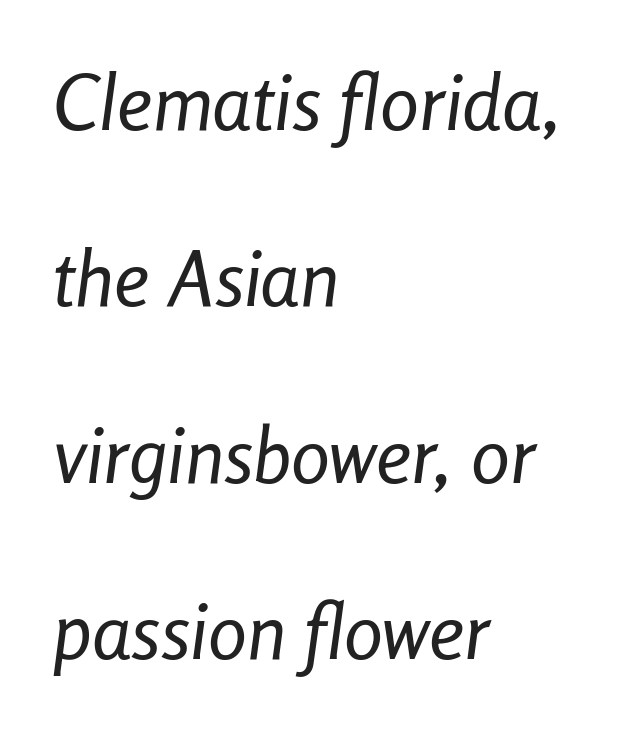
Q: Is the text bold? A: No.
Q: Is the text italic (slanted)? A: Yes, it leans right by about 8 degrees.
Q: Is the text underlined? A: No.
Q: How is the paragraph aligned? A: Left-aligned.
Q: Is the spacing between letters normal or unusually wide? A: Normal.
Q: Is the spacing between lines tight, normal or loose? A: Loose.
Q: Width (condensed, normal, or wide)? A: Condensed.
Q: Stroke contrast? A: Low.
Q: x-height? A: Medium.
Q: Monospaced? A: No.
